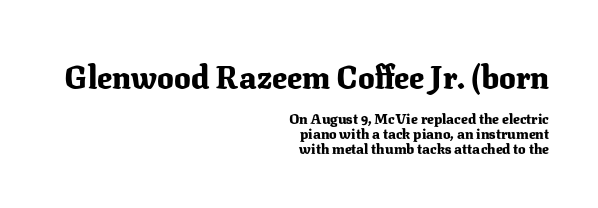
In terms of weight, the rendering is a true, heavy bold. Underlining? Definitely not there. The lettering stays uniformly vertical, giving the passage a roman look. The initial chunk of copy outweighs the following chunk in type size.
